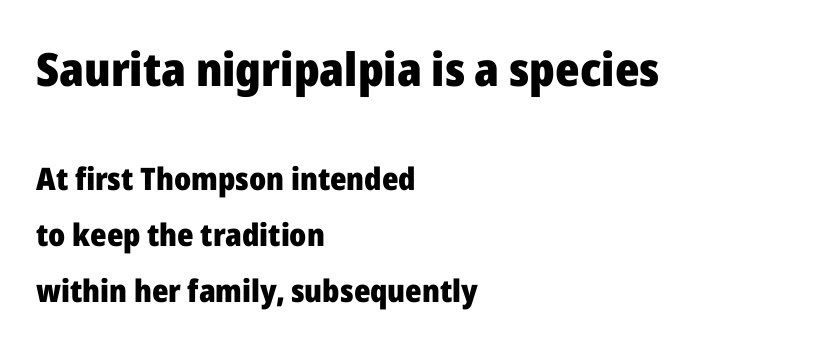
Q: Is the text bold? A: Yes.
Q: Is the text italic (slanted)? A: No, it is upright.
Q: Is the typeface a serif or a sans-serif typeface? A: Sans-serif.
Q: Is the text underlined? A: No.
Q: How is the paragraph aligned? A: Left-aligned.
Q: Is the spacing between letters normal or unusually wide? A: Normal.
Q: Which block of text is set in a larger size, the first (top) or the second (bottom)? A: The first (top) one.
Q: Width (condensed, normal, or wide)? A: Normal.
Q: Stroke contrast? A: Low.
Q: x-height? A: Medium.
Q: Monospaced? A: No.
